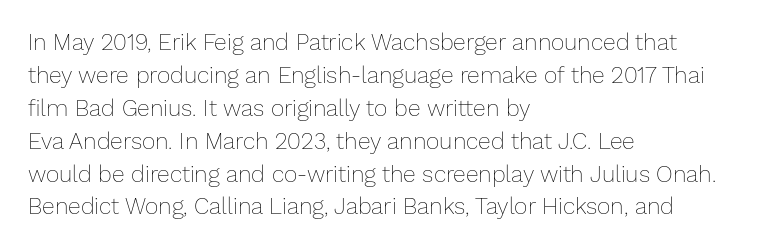
Honestly, the row spacing looks completely unremarkable. Caption: face not bold, strokes unweighted. Posture: vertical. This rendering features lettering with no underline. The setting favours the left margin, as ordinary paragraphs usually do.
